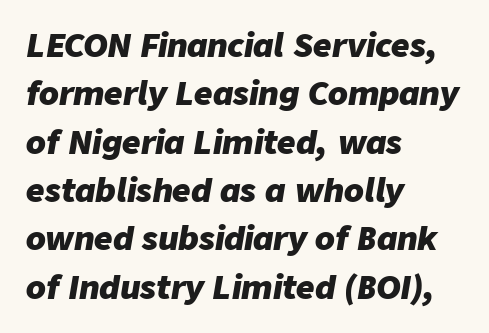
Q: Is the text bold? A: Yes.
Q: Is the text italic (slanted)? A: Yes, it leans right by about 9 degrees.
Q: Is the text underlined? A: No.
Q: How is the paragraph aligned? A: Left-aligned.
Q: Is the spacing between letters normal or unusually wide? A: Normal.
Q: Is the spacing between lines tight, normal or loose? A: Normal.
Q: Width (condensed, normal, or wide)? A: Normal.
Q: Stroke contrast? A: Low.
Q: x-height? A: Medium.
Q: Monospaced? A: No.
